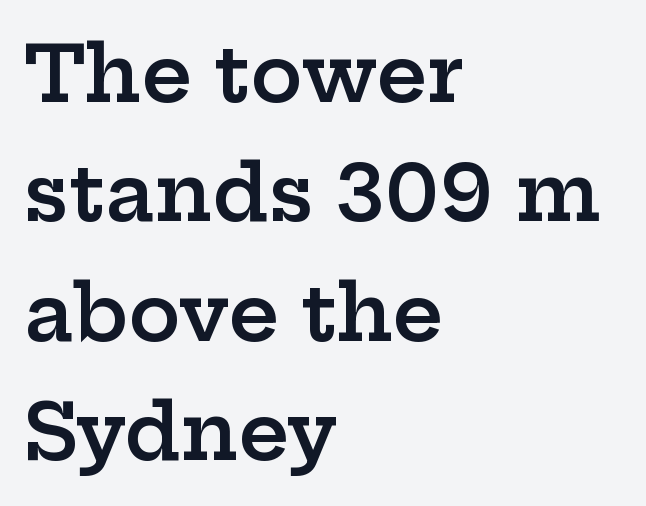
Compared with a centered layout, this one pins lines to the left instead. What's the leading like? Ordinary, nothing unusual. Underlining? Definitely not there. Typesetter's note: demi weight, one step under bold.
